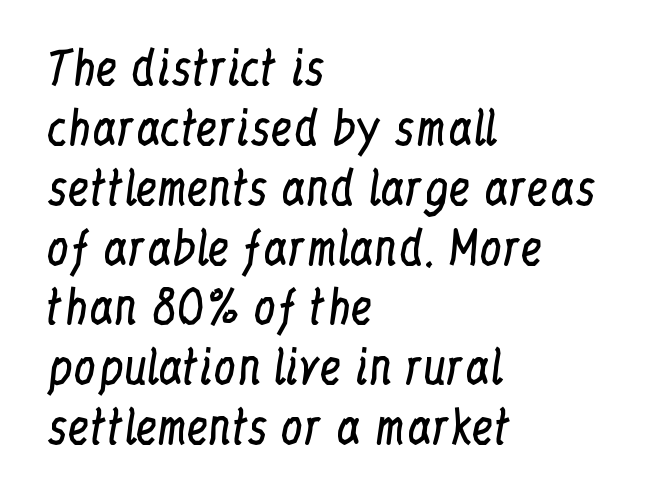
Any mark beneath the type? The region is blank. Each letter keeps its own natural width here, so spacing adapts to shape. Standard letterfit; no display-style spreading of the glyphs. Ink coverage per letter is moderate at most. The setting favours the left margin, as ordinary paragraphs usually do.
